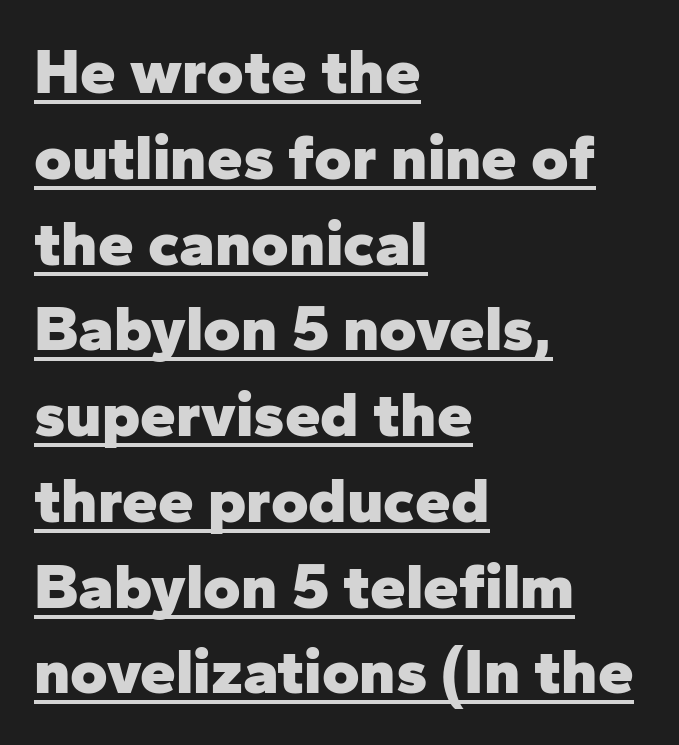
Heft: maximum for text — a bold. The face used here appears with an underline applied. Summary of vertical rhythm: regular, with standard interline spacing. Horizontal alignment here is leftward, the default for most running prose. The face used here is proportionally spaced, like ordinary book or web type. This sample uses a sans-serif face.
